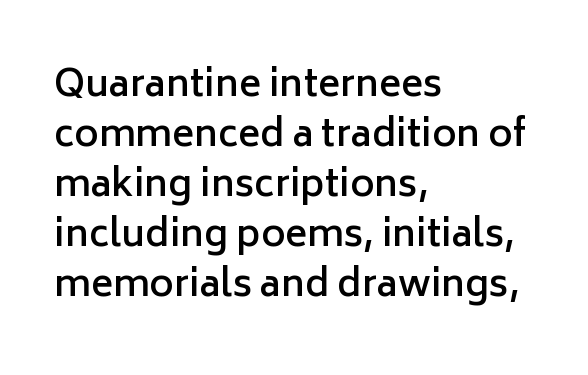
The image shows 37 px semibold sans-serif type, upright; set left-aligned, normal line spacing (1.35x), normal letter spacing, not underlined; low stroke contrast and a medium x-height.
